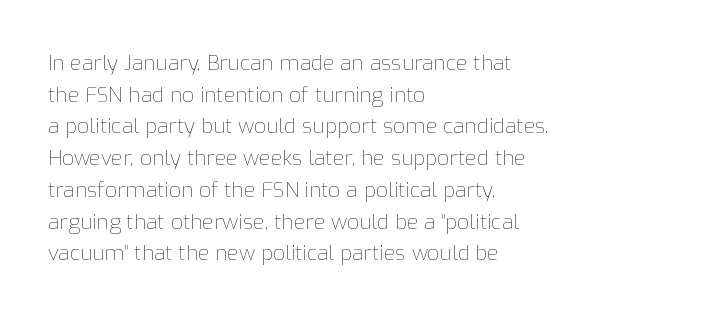
{"italic": "no", "bold": "no", "underline": "no", "align": "left", "line_spacing": "normal", "line_spacing_ratio": 1.51, "letter_spacing": "normal", "letter_spacing_em": 0.0, "glyph_px": 21}
